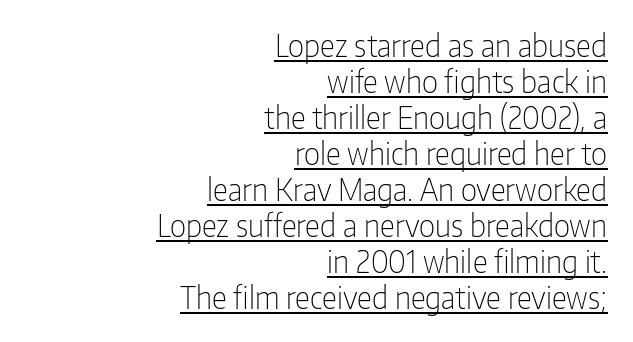
The image shows 30 px light, condensed sans-serif type, upright; set right-aligned, line spacing 1.2x, normal letter spacing, underlined; low stroke contrast and a medium x-height.
